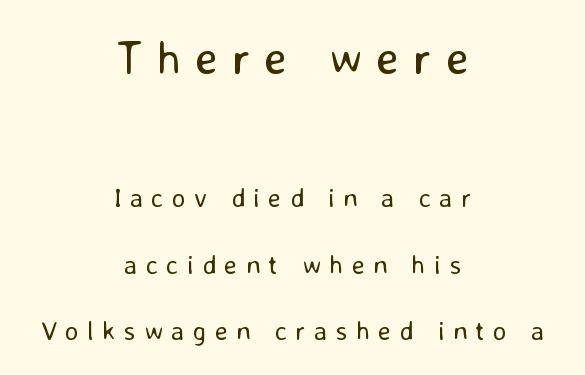
Q: Is the text bold? A: No.
Q: Is the text italic (slanted)? A: No, it is upright.
Q: Is the typeface a serif or a sans-serif typeface? A: Sans-serif.
Q: Is the text underlined? A: No.
Q: How is the paragraph aligned? A: Centered.
Q: Is the spacing between letters normal or unusually wide? A: Unusually wide.
Q: Is the spacing between lines tight, normal or loose? A: Loose.
Q: Which block of text is set in a larger size, the first (top) or the second (bottom)? A: The first (top) one.
Q: Width (condensed, normal, or wide)? A: Normal.
Q: Stroke contrast? A: Low.
Q: x-height? A: Medium.
Q: Monospaced? A: No.
